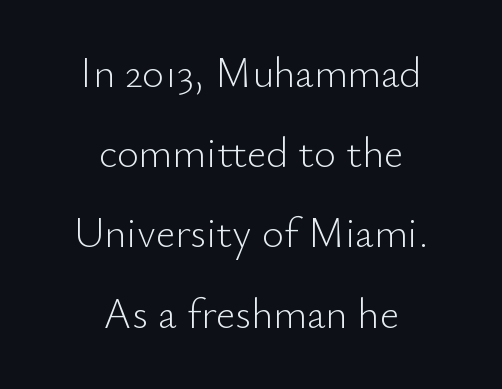
The image shows 42 px light sans-serif type, upright; set centered, loose line spacing (1.91x), normal letter spacing, not underlined; low stroke contrast and a small x-height.
